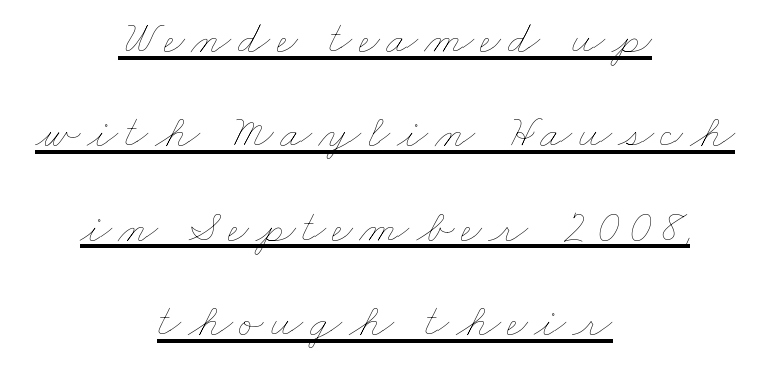
Q: Is the text bold? A: No.
Q: Is the text underlined? A: Yes.
Q: How is the paragraph aligned? A: Centered.
Q: Is the spacing between lines tight, normal or loose? A: Loose.
Q: Width (condensed, normal, or wide)? A: Wide.
Q: Stroke contrast? A: Low.
Q: x-height? A: Small.
Q: Monospaced? A: No.
